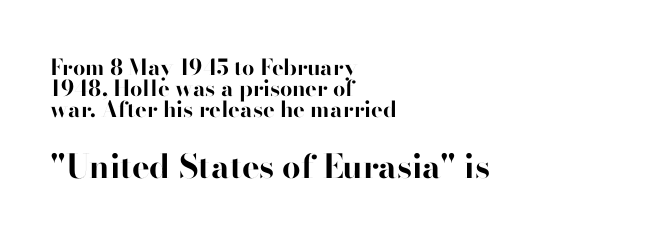
{"serif": "no", "italic": "no", "bold": "yes", "weight": "bold", "width": "normal", "stroke_contrast": "high", "x_height": "small", "monospaced": "no", "underline": "no", "align": "left", "line_spacing": "tight", "line_spacing_ratio": 0.96, "letter_spacing": "normal", "letter_spacing_em": 0.0, "larger_block": "second", "size_ratio": 1.5, "glyph_px": 33}
